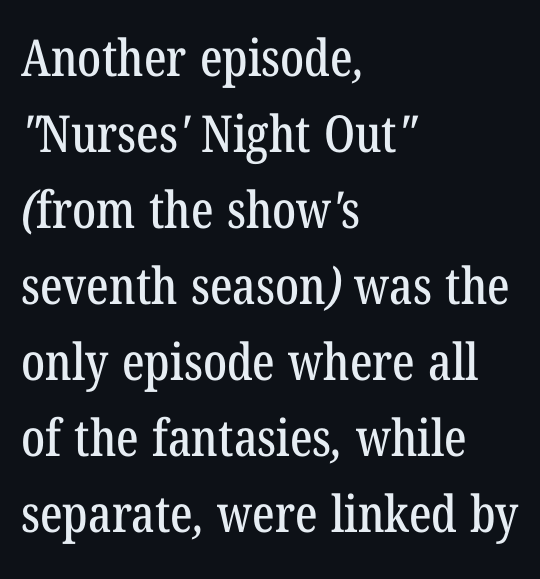
The image shows 51 px condensed serif type; set left-aligned, normal line spacing (1.49x), normal letter spacing, not underlined; low stroke contrast and a medium x-height.
